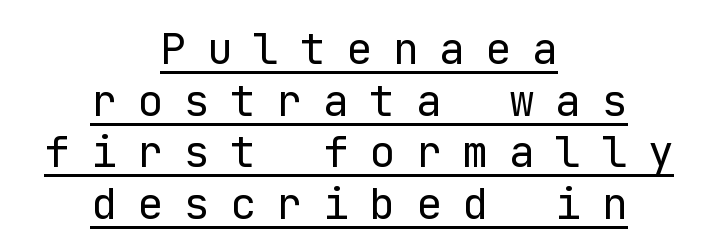
The image shows 43 px regular-weight sans-serif type, upright; set centered, line spacing 1.2x, unusually wide letter spacing (+0.48 em), underlined; low stroke contrast and a medium x-height.
